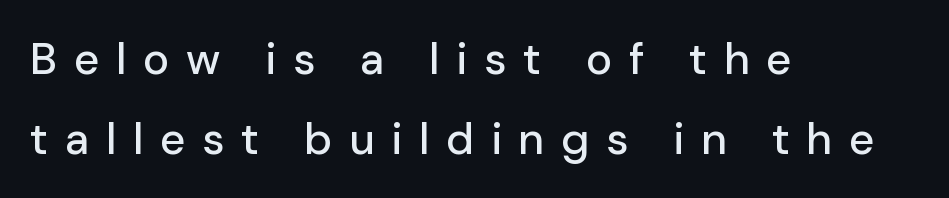
The image shows 44 px sans-serif type, upright; set left-aligned, line spacing 1.81x, unusually wide letter spacing (+0.38 em), not underlined; low stroke contrast and a medium x-height.
